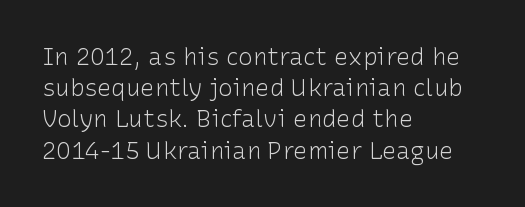
The ragged edge is on the right, which tells us the setting is flush left. The passage shown is not underscored anywhere. These lines were composed using upright roman letters. This sample uses plain, unmodified letter spacing. Reading down the column, the eye jumps a familiar distance to each next line.
